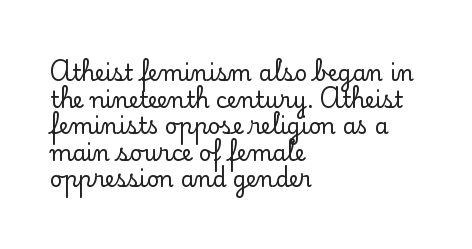
A student would call this left alignment; a typographer would say flush left, rag right. Nobody touched the tracking dial on this one. Tall strokes in this sample are plumb rather than angled. Descenders are the only things crossing below the line.
